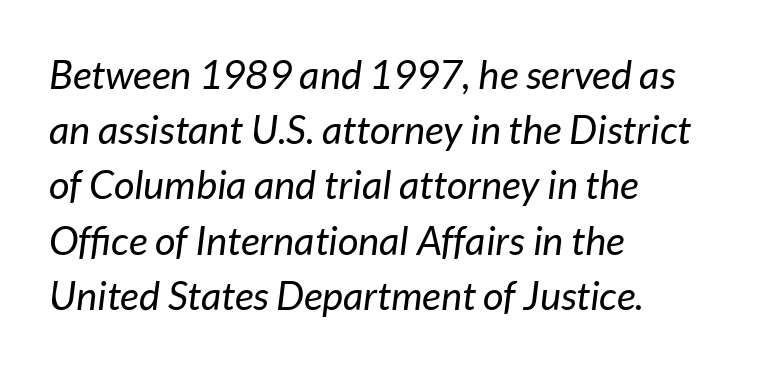
The image shows 40 px regular-weight type, italic (leaning right); set left-aligned, normal line spacing (1.38x), normal letter spacing, not underlined; low stroke contrast and a medium x-height.
